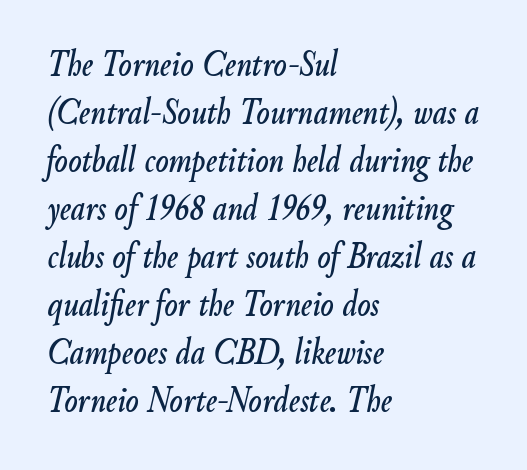
The tracking reads as untouched default to a designer's eye. This sample is left-justified, so line endings fall wherever the words run out. Spacing verdict: proportional, widths tailored to each character. The foot of each line stays bare and open.
